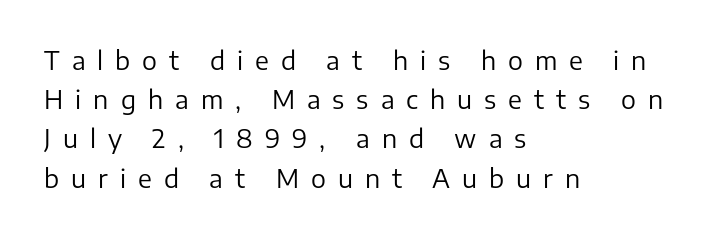
Q: Is the text bold? A: No.
Q: Is the text italic (slanted)? A: No, it is upright.
Q: Is the text underlined? A: No.
Q: How is the paragraph aligned? A: Left-aligned.
Q: Is the spacing between letters normal or unusually wide? A: Unusually wide.
Q: Is the spacing between lines tight, normal or loose? A: Normal.
